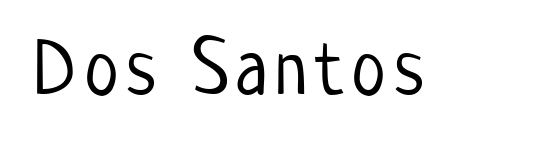
Do the letters lean? They stand straight. Descenders are the only things crossing below the line. The glyphs in this specimen are sans serif. Character widths vary here, with narrow letters taking less room than wide ones.
